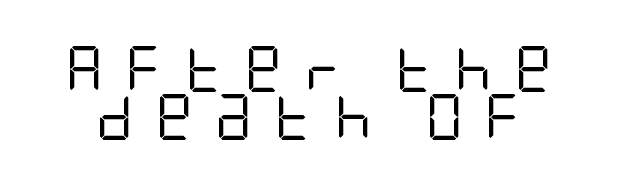
The image shows 46 px regular-weight, condensed sans-serif type, upright; set tight line spacing (1.04x), unusually wide letter spacing (+0.48 em), not underlined; low stroke contrast and a large x-height.
